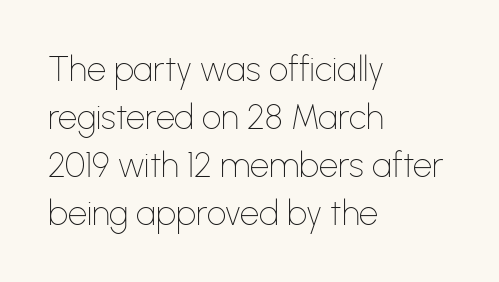
Q: Is the text bold? A: No.
Q: Is the text italic (slanted)? A: No, it is upright.
Q: Is the typeface a serif or a sans-serif typeface? A: Sans-serif.
Q: Is the text underlined? A: No.
Q: How is the paragraph aligned? A: Left-aligned.
Q: Is the spacing between letters normal or unusually wide? A: Normal.
Q: Is the spacing between lines tight, normal or loose? A: Normal.
Q: Width (condensed, normal, or wide)? A: Normal.
Q: Stroke contrast? A: Low.
Q: x-height? A: Medium.
Q: Monospaced? A: No.
